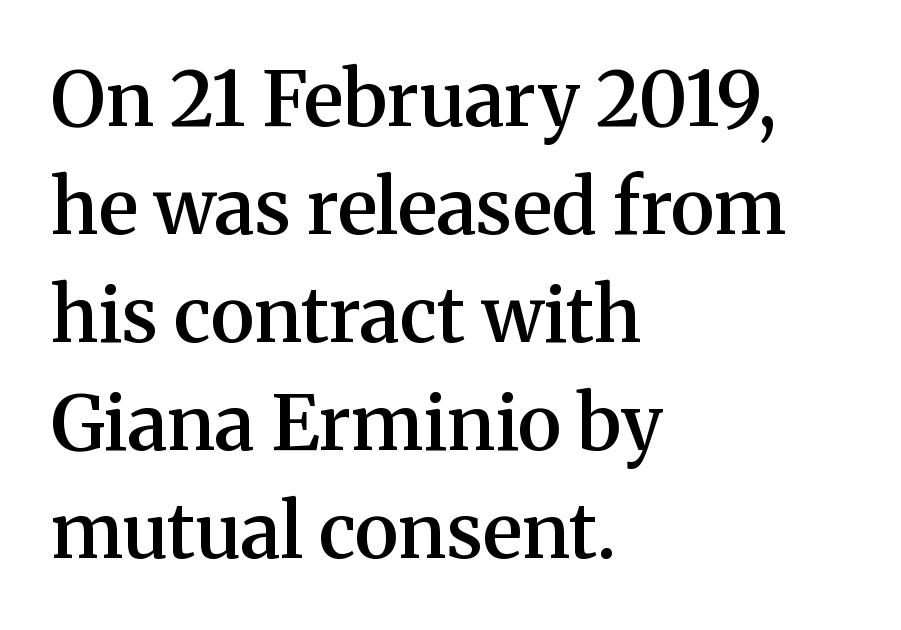
The image shows 76 px semibold serif type, upright; set left-aligned, normal line spacing (1.42x), normal letter spacing, not underlined; medium stroke contrast and a medium x-height.
